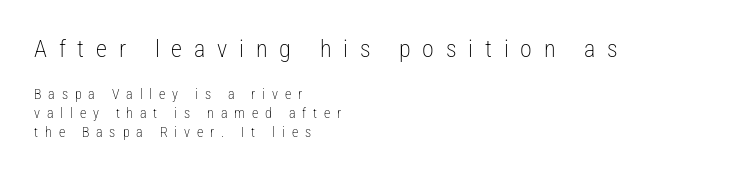
Caption: expanded tracking, letters set apart. These lines were composed using upright roman letters. Teacher's note: observe the even left margin — that is flush-left alignment. Typesetter's note — upper block bumped up in size, lower block left smaller. The zone under the glyphs is completely vacant. On a weight scale, this lands at 450 or below.
